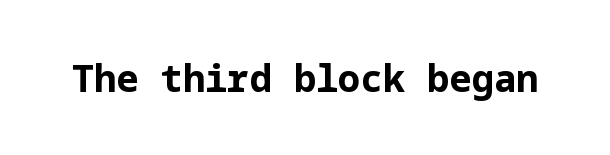
{"serif": "no", "italic": "no", "bold": "yes", "weight": "bold", "width": "normal", "stroke_contrast": "low", "x_height": "medium", "underline": "no", "letter_spacing": "normal", "letter_spacing_em": 0.0, "glyph_px": 37}
